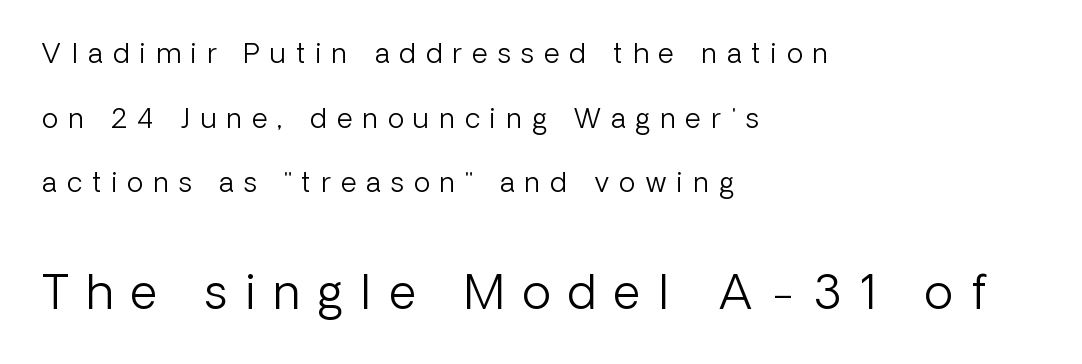
Q: Is the text bold? A: No.
Q: Is the text italic (slanted)? A: No, it is upright.
Q: Is the typeface a serif or a sans-serif typeface? A: Sans-serif.
Q: Is the text underlined? A: No.
Q: How is the paragraph aligned? A: Left-aligned.
Q: Is the spacing between letters normal or unusually wide? A: Unusually wide.
Q: Is the spacing between lines tight, normal or loose? A: Loose.
Q: Which block of text is set in a larger size, the first (top) or the second (bottom)? A: The second (bottom) one.
Q: Width (condensed, normal, or wide)? A: Normal.
Q: Stroke contrast? A: Low.
Q: x-height? A: Medium.
Q: Monospaced? A: No.
